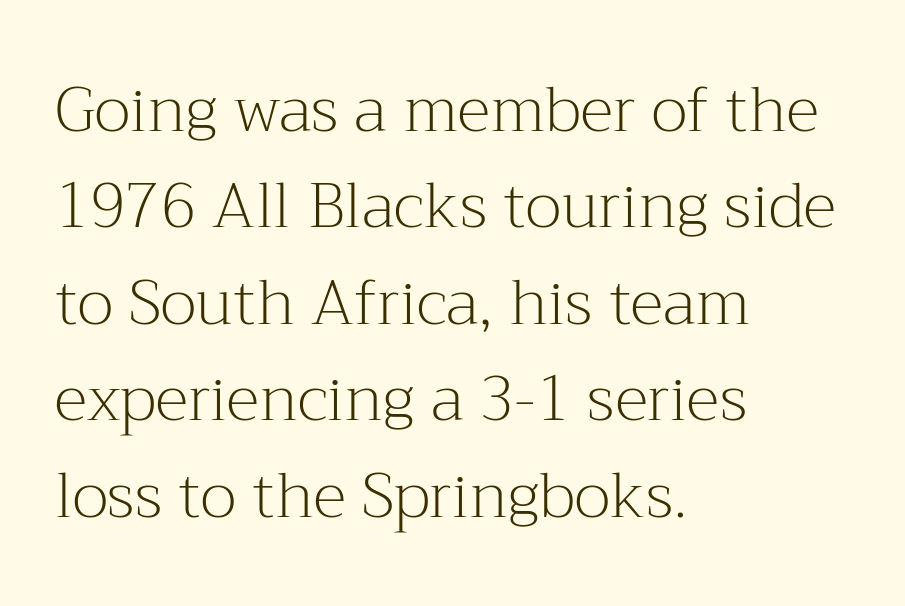
{"serif": "yes", "italic": "no", "bold": "no", "weight": "light", "width": "normal", "stroke_contrast": "medium", "x_height": "medium", "monospaced": "no", "underline": "no", "align": "left", "line_spacing": "normal", "line_spacing_ratio": 1.53, "letter_spacing": "normal", "letter_spacing_em": 0.0, "glyph_px": 63}
